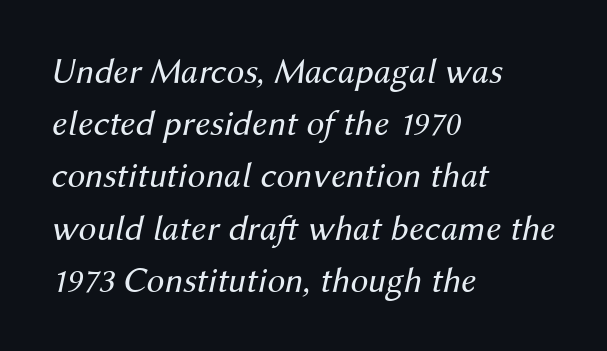
{"italic": "yes", "lean": "right", "slant_degrees": 12, "bold": "no", "weight": "regular", "width": "normal", "stroke_contrast": "medium", "x_height": "medium", "monospaced": "no", "underline": "no", "align": "left", "line_spacing": "normal", "line_spacing_ratio": 1.45, "letter_spacing": "normal", "letter_spacing_em": 0.0, "glyph_px": 36}
